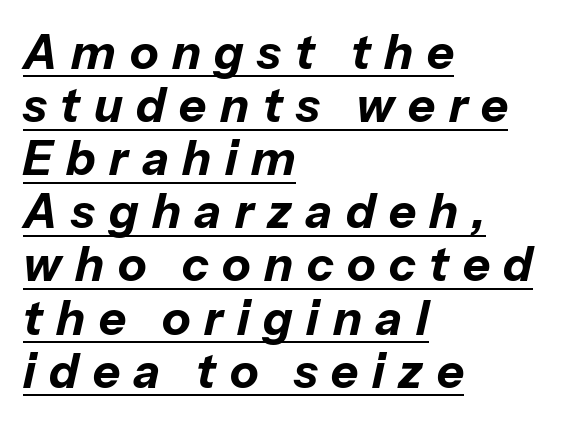
{"italic": "yes", "lean": "right", "slant_degrees": 13, "bold": "yes", "weight": "bold", "width": "normal", "stroke_contrast": "low", "x_height": "medium", "monospaced": "no", "underline": "yes", "align": "left", "line_spacing": "tight", "line_spacing_ratio": 1.13, "letter_spacing": "wide", "letter_spacing_em": 0.29, "glyph_px": 47}
